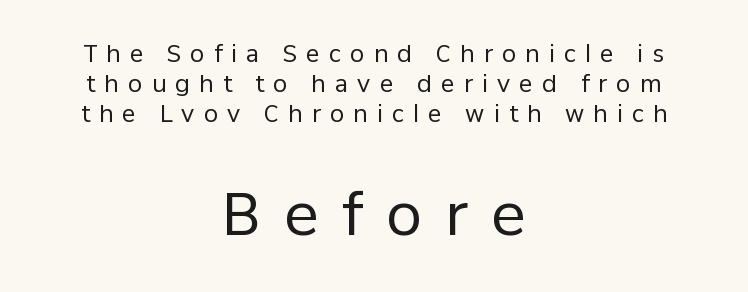
The setting favours the middle, as headings and verse often do. This rendering widens character spacing well past its baseline value. The more generous point size was reserved for the lower chunk. The passage shown is not bold in any degree.
